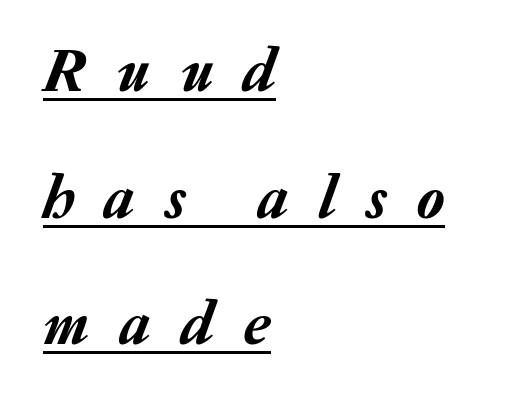
Do the characters align in a grid? No, the font is proportional. The rendering uses the underline text-decoration. Designer's note — italics engaged. Compared with typical body copy, the letter spacing here is much looser.
